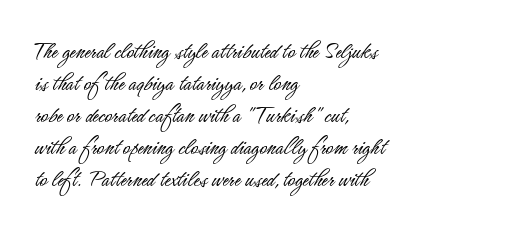
Glance below the letters and you will spot only blank space. The weight tops out at a normal text grade. Teacher's note: observe the even left margin — that is flush-left alignment. Interline gaps are of average width in this sample.
